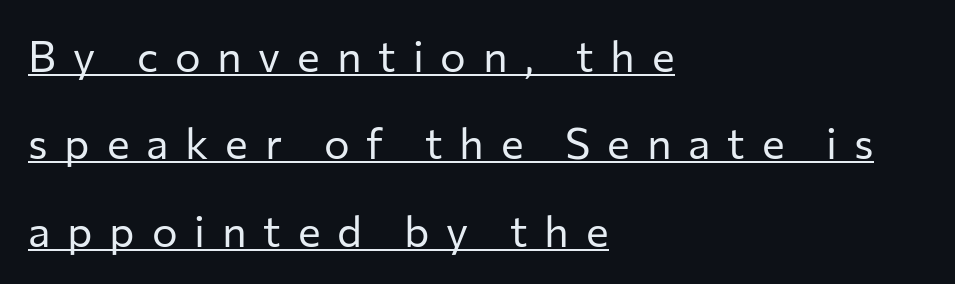
{"serif": "no", "italic": "no", "bold": "no", "weight": "regular", "width": "normal", "stroke_contrast": "low", "x_height": "medium", "monospaced": "no", "underline": "yes", "align": "left", "line_spacing": "loose", "line_spacing_ratio": 2.03, "letter_spacing": "wide", "letter_spacing_em": 0.39, "glyph_px": 43}
